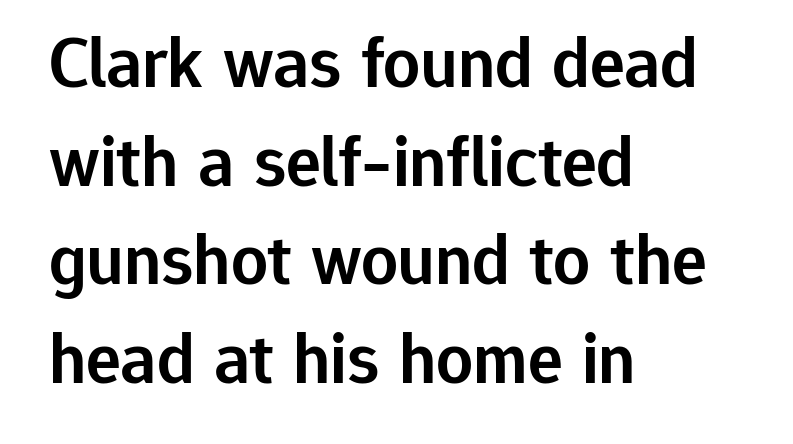
Q: Is the text bold? A: Semi-bold.
Q: Is the text italic (slanted)? A: No, it is upright.
Q: Is the typeface a serif or a sans-serif typeface? A: Sans-serif.
Q: Is the text underlined? A: No.
Q: How is the paragraph aligned? A: Left-aligned.
Q: Is the spacing between letters normal or unusually wide? A: Normal.
Q: Is the spacing between lines tight, normal or loose? A: Normal.
Q: Width (condensed, normal, or wide)? A: Normal.
Q: Stroke contrast? A: Low.
Q: x-height? A: Medium.
Q: Monospaced? A: No.
